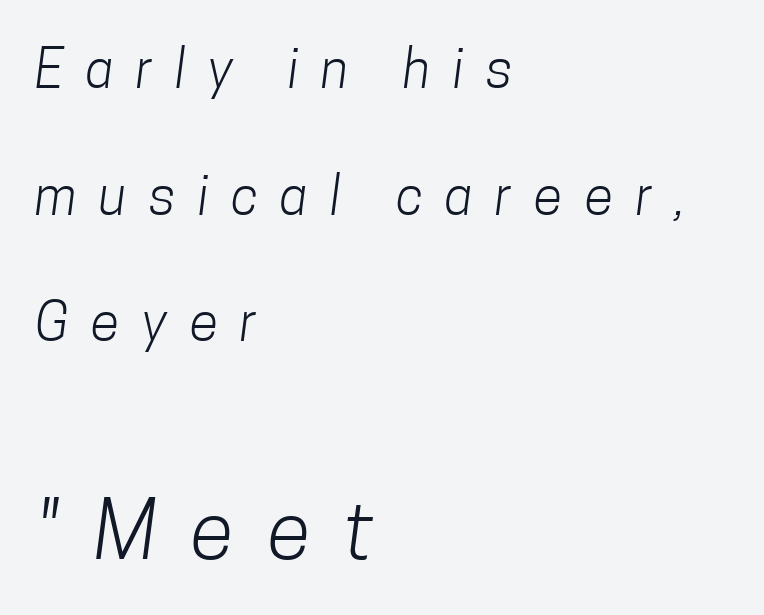
The strokes are not fattened; the text isn't bold. Character widths vary here, with narrow letters taking less room than wide ones. Two sizes are in play, and the larger belongs to the second block. Caption: expanded tracking, letters set apart.
